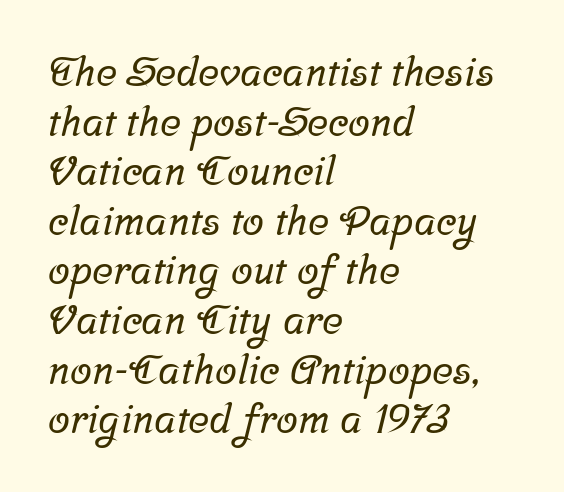
{"width": "normal", "stroke_contrast": "low", "x_height": "medium", "monospaced": "no", "underline": "no", "align": "left", "line_spacing_ratio": 1.24, "letter_spacing": "normal", "letter_spacing_em": 0.0, "glyph_px": 40}
